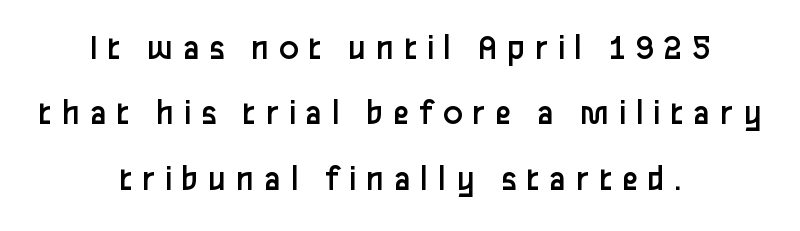
{"serif": "no", "italic": "no", "bold": "no", "weight": "regular", "width": "normal", "stroke_contrast": "low", "x_height": "medium", "monospaced": "no", "underline": "no", "align": "center", "line_spacing_ratio": 1.77, "letter_spacing": "wide", "letter_spacing_em": 0.25, "glyph_px": 37}
